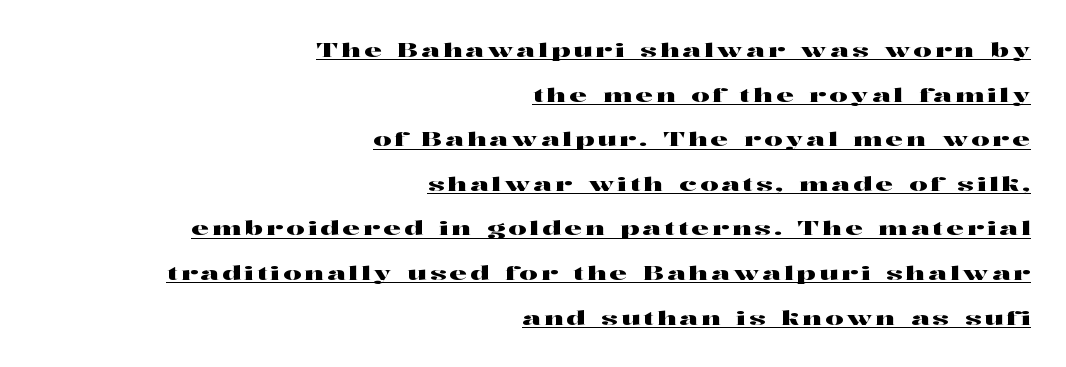
If you drew a line through each stem, it would be perfectly vertical. What's the leading like? Stretched, with rows far apart. This rendering features underlined lettering. Horizontal alignment here is rightward, an uncommon choice for prose.
